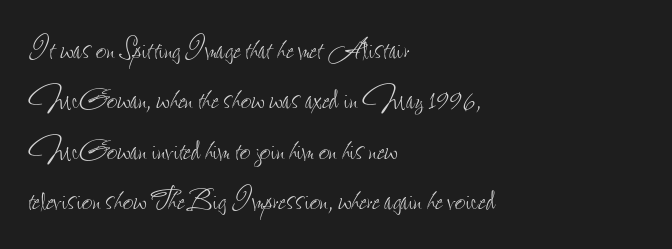
Which margin do the lines hug? The left one — the right edge is uneven. The vertical gap from one line to the next is medium. The strokes are not fattened; the text isn't bold. The foot of each line stays bare and open.
